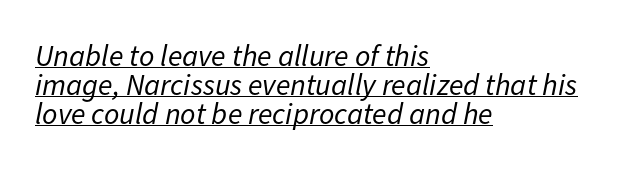
Do the characters align in a grid? No, the font is proportional. The face used here is rendered with its standard letterfit. Italic: yes, the glyphs are oblique. Stems and bowls with no extra thickness — not bold.
